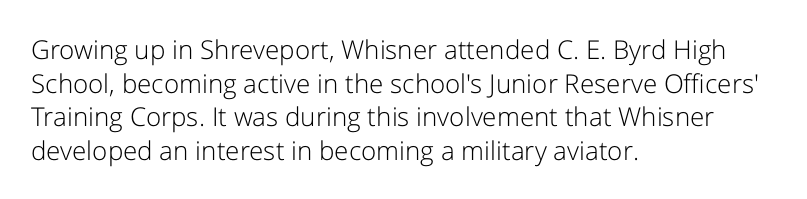
Interline gaps are of average width in this sample. In terms of posture, this sample is upright. Teacher's note: observe the even left margin — that is flush-left alignment. The cut favours lightness, reaching ordinary text weight at its darkest.
